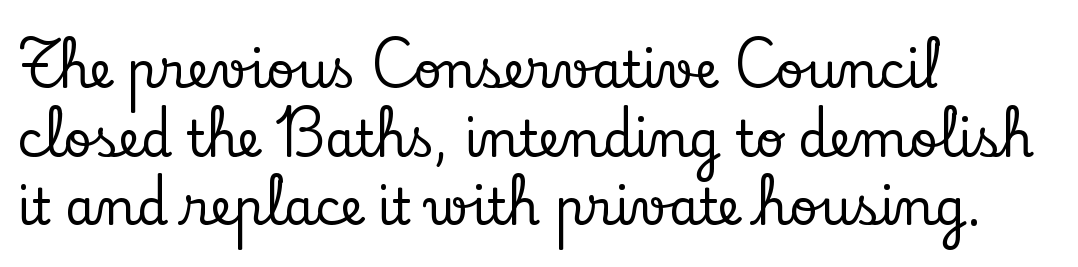
Q: Is the text italic (slanted)? A: No, it is upright.
Q: Is the typeface a serif or a sans-serif typeface? A: Serif.
Q: Is the text underlined? A: No.
Q: How is the paragraph aligned? A: Left-aligned.
Q: Is the spacing between letters normal or unusually wide? A: Normal.
Q: Is the spacing between lines tight, normal or loose? A: Normal.
Q: Width (condensed, normal, or wide)? A: Normal.
Q: Stroke contrast? A: Low.
Q: x-height? A: Small.
Q: Monospaced? A: No.
